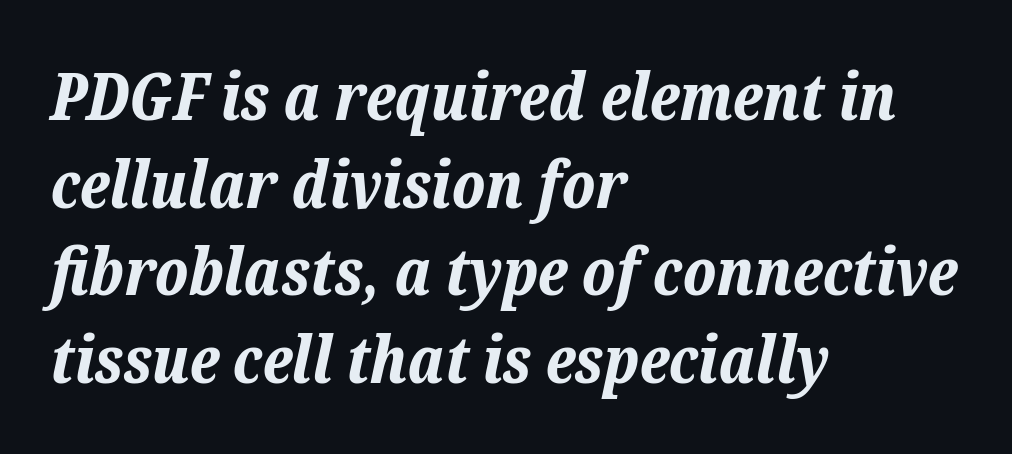
The image shows 65 px bold type, italic (leaning right); set left-aligned, normal line spacing (1.35x), normal letter spacing, not underlined; low stroke contrast and a medium x-height.
